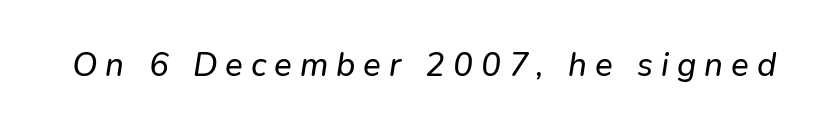
{"italic": "yes", "lean": "right", "slant_degrees": 9, "width": "normal", "stroke_contrast": "low", "x_height": "medium", "monospaced": "no", "underline": "no", "letter_spacing": "wide", "letter_spacing_em": 0.24, "glyph_px": 33}
